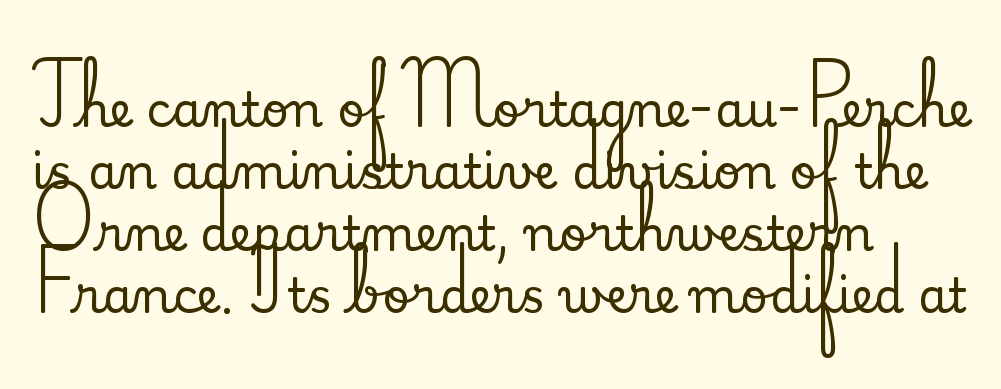
The image shows 48 px serif type, upright; set left-aligned, normal line spacing (1.29x), normal letter spacing, not underlined; medium stroke contrast and a small x-height.
